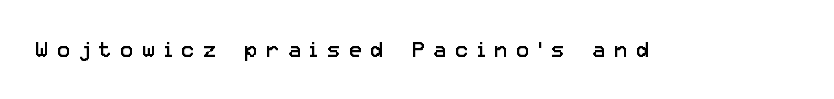
{"italic": "no", "bold": "no", "underline": "no", "letter_spacing": "wide", "letter_spacing_em": 0.39, "glyph_px": 22}
